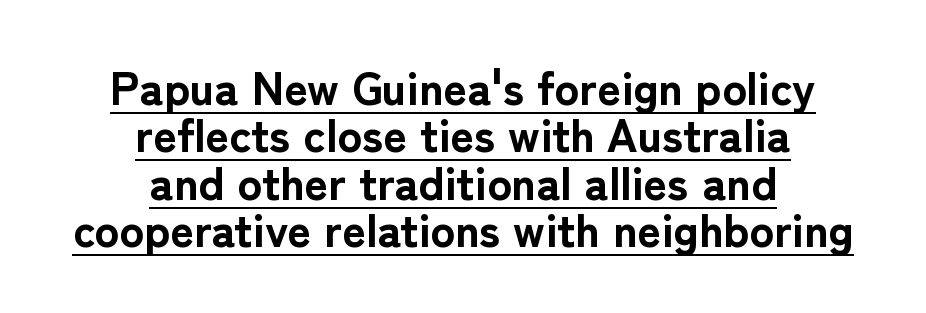
The image shows 46 px bold sans-serif type, upright; set centered, tight line spacing (1.03x), normal letter spacing, underlined; low stroke contrast and a medium x-height.
